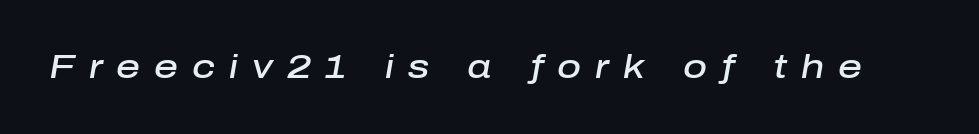
{"italic": "yes", "lean": "right", "slant_degrees": 10, "bold": "semi", "weight": "semibold", "width": "normal", "stroke_contrast": "low", "x_height": "medium", "monospaced": "no", "underline": "no", "letter_spacing": "wide", "letter_spacing_em": 0.42, "glyph_px": 33}
